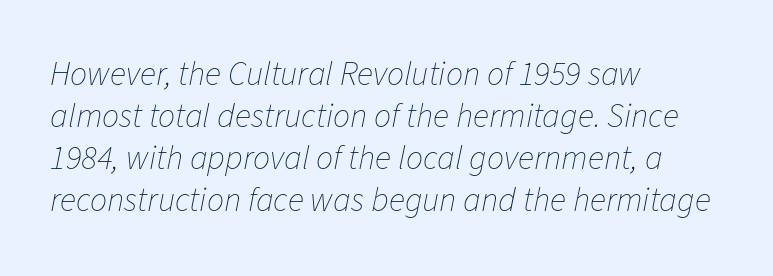
{"italic": "yes", "lean": "right", "slant_degrees": 11, "bold": "no", "weight": "thin", "width": "normal", "stroke_contrast": "low", "x_height": "medium", "monospaced": "no", "underline": "no", "align": "left", "line_spacing_ratio": 1.24, "letter_spacing": "normal", "letter_spacing_em": 0.0, "glyph_px": 34}
